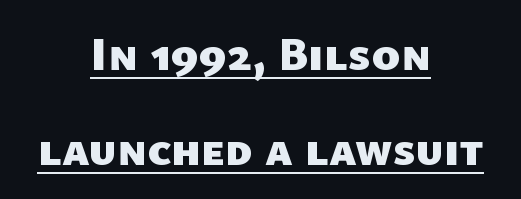
{"serif": "no", "bold": "yes", "weight": "heavy", "width": "normal", "stroke_contrast": "low", "x_height": "medium", "monospaced": "no", "underline": "yes", "align": "center", "line_spacing": "loose", "line_spacing_ratio": 1.98, "letter_spacing": "normal", "letter_spacing_em": 0.0, "glyph_px": 48}
